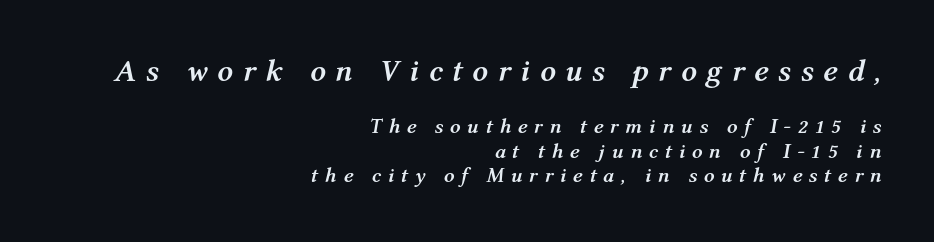
{"italic": "yes", "lean": "right", "slant_degrees": 12, "bold": "yes", "weight": "semibold", "width": "normal", "stroke_contrast": "medium", "x_height": "medium", "monospaced": "no", "underline": "no", "align": "right", "line_spacing_ratio": 1.17, "letter_spacing": "wide", "letter_spacing_em": 0.31, "larger_block": "first", "size_ratio": 1.48, "glyph_px": 31}
